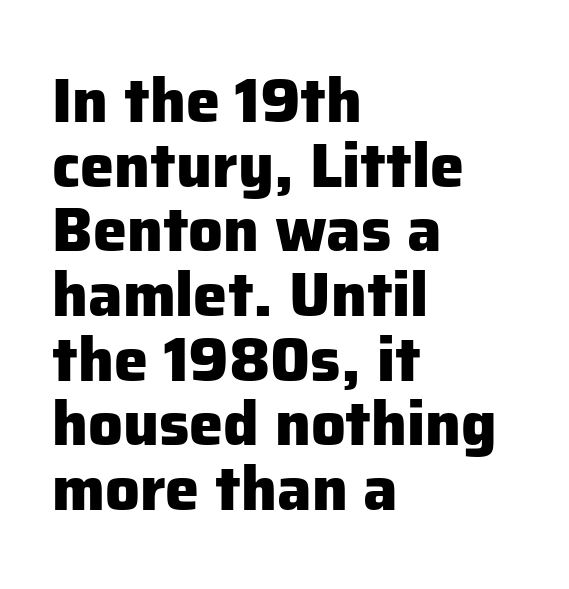
Summary of vertical rhythm: compact, with narrow interline spacing. This sample uses an upright cut, with every glyph sitting square on the baseline. Character widths vary here, with narrow letters taking less room than wide ones. Each row of text sits above clean, open space. The strokes are fattened all the way to bold. The compositor pushed each line to the left boundary.
